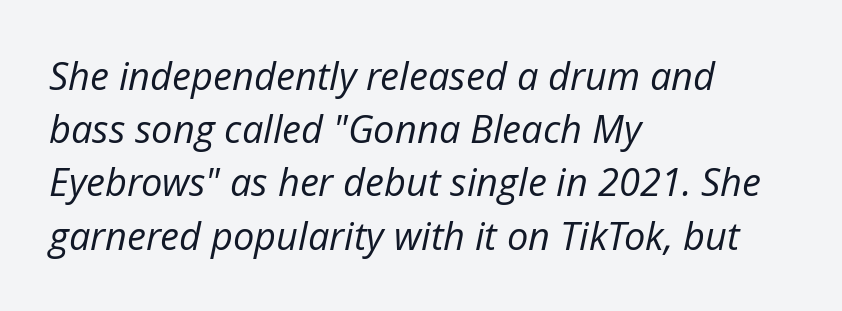
Q: Is the text bold? A: No.
Q: Is the text italic (slanted)? A: Yes, it leans right by about 12 degrees.
Q: Is the text underlined? A: No.
Q: How is the paragraph aligned? A: Left-aligned.
Q: Is the spacing between letters normal or unusually wide? A: Normal.
Q: Is the spacing between lines tight, normal or loose? A: Normal.
Q: Width (condensed, normal, or wide)? A: Normal.
Q: Stroke contrast? A: Low.
Q: x-height? A: Medium.
Q: Monospaced? A: No.
